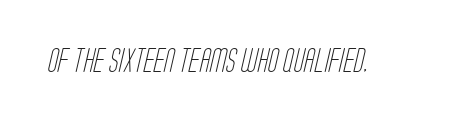
Rule under the text: the space is simply empty. What stands out about the letter spacing? Nothing — it is the standard amount. Think standard paragraph weight, or any step lighter than that.
